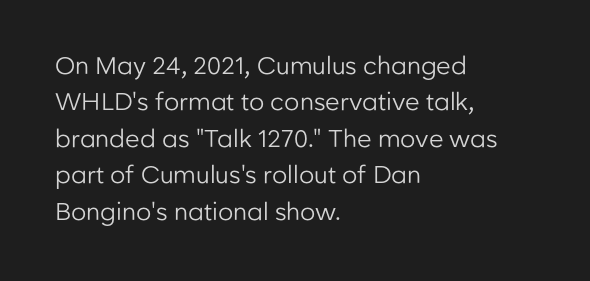
The image shows 24 px text type, upright; set left-aligned, normal line spacing (1.52x), normal letter spacing, not underlined.
